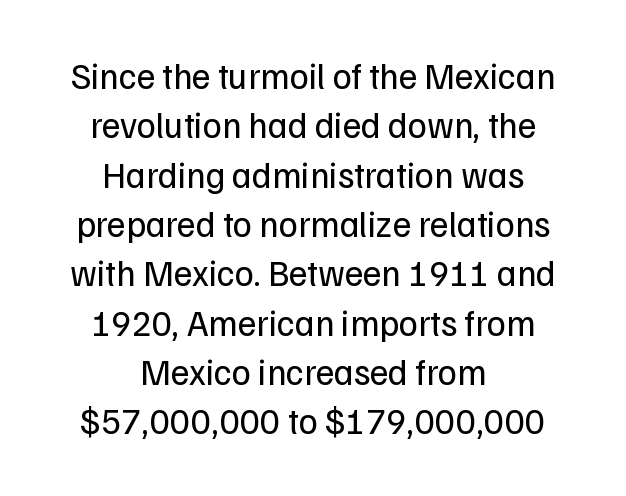
Any mark beneath the type? The region is blank. A typesetter would label this face a sans. Each word holds together tightly as a unit, with standard inter-letter gaps. The space between consecutive lines is moderate. The letters advance in unequal steps, a hallmark of proportional type.
